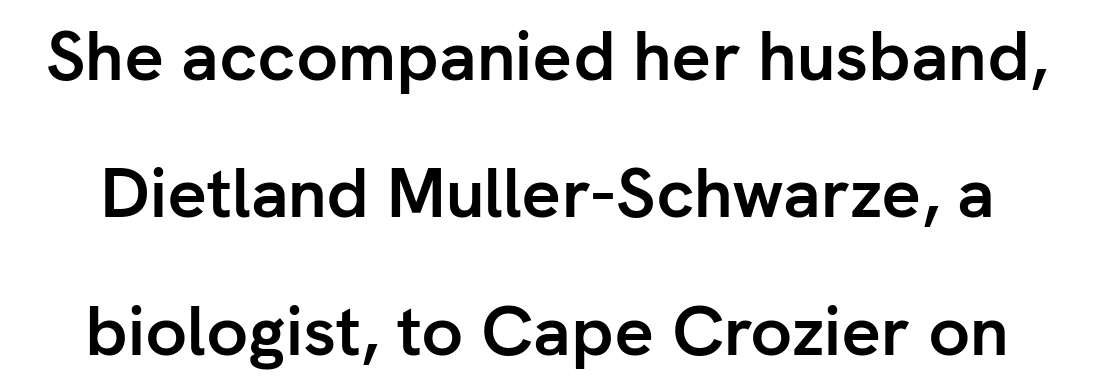
{"serif": "no", "italic": "no", "bold": "yes", "weight": "semibold", "width": "normal", "stroke_contrast": "low", "x_height": "medium", "monospaced": "no", "underline": "no", "line_spacing": "loose", "line_spacing_ratio": 1.99, "letter_spacing": "normal", "letter_spacing_em": 0.0, "glyph_px": 69}
